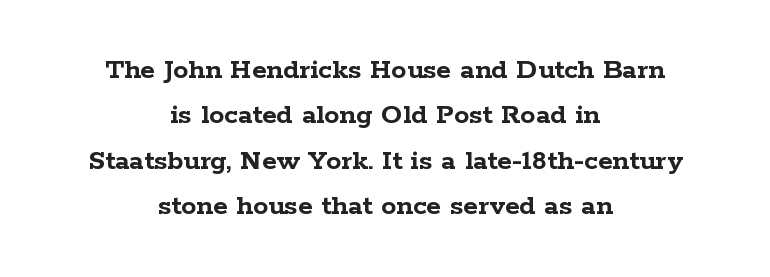
{"serif": "yes", "italic": "no", "bold": "yes", "weight": "semibold", "width": "wide", "stroke_contrast": "low", "x_height": "medium", "monospaced": "no", "underline": "no", "align": "center", "line_spacing": "normal", "line_spacing_ratio": 1.51, "letter_spacing": "normal", "letter_spacing_em": 0.0, "glyph_px": 30}
